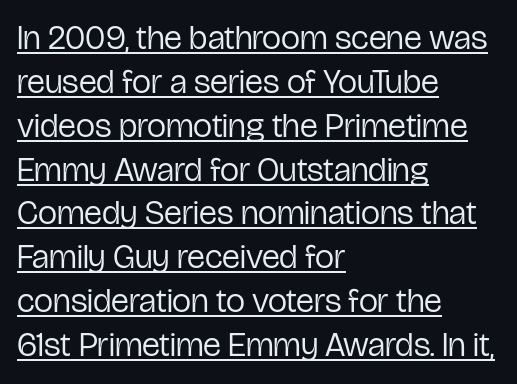
{"serif": "no", "italic": "no", "bold": "no", "weight": "regular", "width": "condensed", "stroke_contrast": "low", "x_height": "medium", "monospaced": "no", "underline": "yes", "align": "left", "line_spacing": "normal", "line_spacing_ratio": 1.29, "letter_spacing": "normal", "letter_spacing_em": 0.0, "glyph_px": 34}
